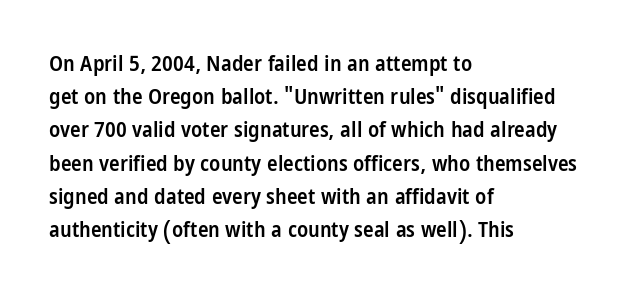
The words here are not underlined. Each new line begins a customary step beneath the previous one. These lines were composed using upright roman letters. In CSS terms this would be text-align: left. Compared with typical body copy, the letter spacing here is the same. This is the in-between weight designers call semibold or demi.
